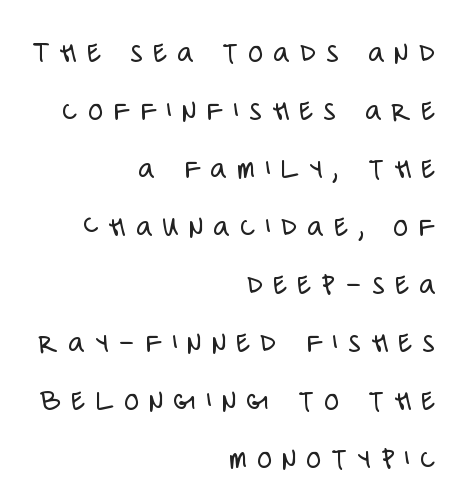
The image shows 31 px light, condensed sans-serif type, upright; set right-aligned, line spacing 1.87x, unusually wide letter spacing (+0.33 em), not underlined; low stroke contrast and a large x-height.
